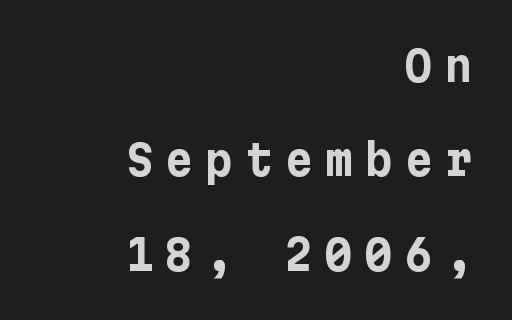
The image shows 42 px bold sans-serif type, upright; set right-aligned, loose line spacing (2.25x), unusually wide letter spacing (+0.3 em), not underlined; low stroke contrast and a medium x-height.
